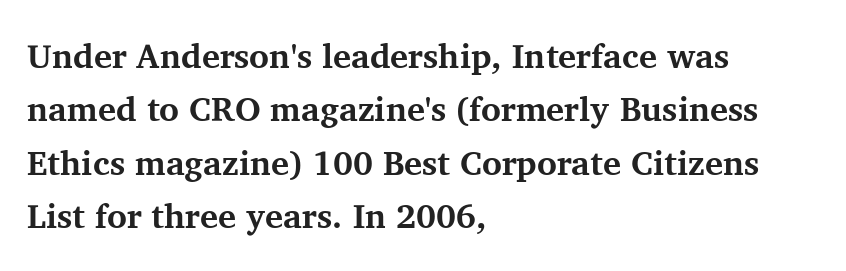
Q: Is the text bold? A: Yes.
Q: Is the text italic (slanted)? A: No, it is upright.
Q: Is the typeface a serif or a sans-serif typeface? A: Serif.
Q: Is the text underlined? A: No.
Q: How is the paragraph aligned? A: Left-aligned.
Q: Is the spacing between letters normal or unusually wide? A: Normal.
Q: Is the spacing between lines tight, normal or loose? A: Normal.
Q: Width (condensed, normal, or wide)? A: Normal.
Q: Stroke contrast? A: Medium.
Q: x-height? A: Medium.
Q: Monospaced? A: No.
